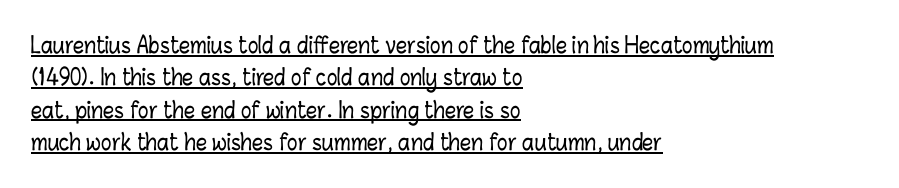
Inter-character spacing is left at the font's built-in metrics. A typographer would call this underscored text. Which margin do the lines hug? The left one — the right edge is uneven. Does the lettering tilt? It doesn't — this is upright.
